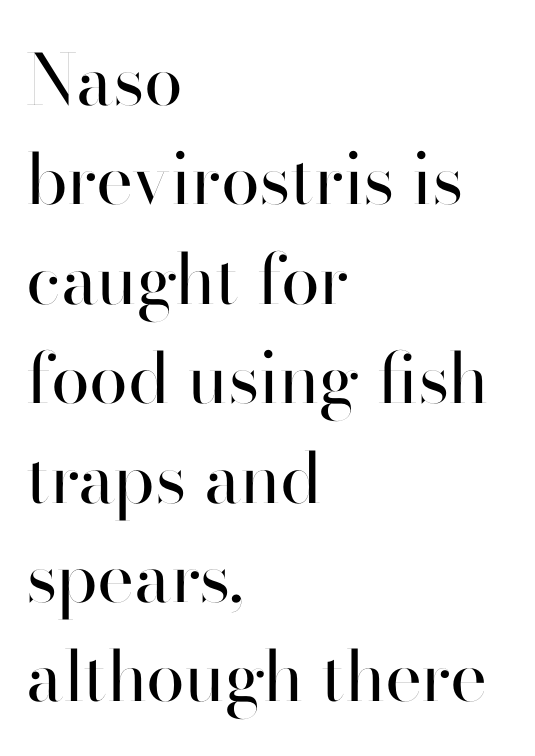
This block has exactly the height ordinary leading produces. These lines were composed using upright roman letters. Check under the words: just untouched page. The paragraph shown leans on its left margin. Short note: letters normally spaced. The rendering shows plain stroke endings on the letterforms — a sans-serif design.
